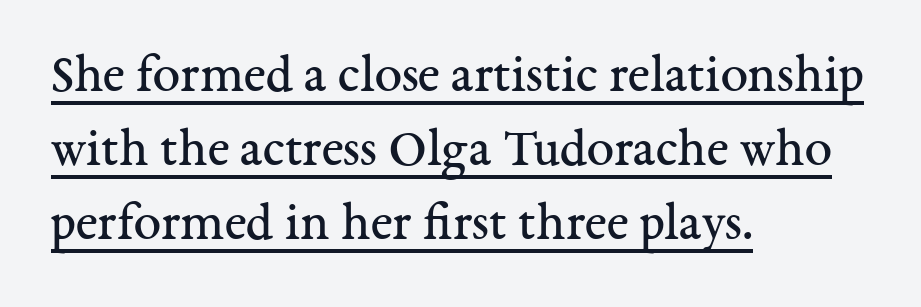
{"serif": "yes", "italic": "no", "bold": "no", "weight": "regular", "width": "normal", "stroke_contrast": "medium", "x_height": "medium", "monospaced": "no", "underline": "yes", "align": "left", "line_spacing": "normal", "line_spacing_ratio": 1.35, "letter_spacing": "normal", "letter_spacing_em": 0.0, "glyph_px": 55}
